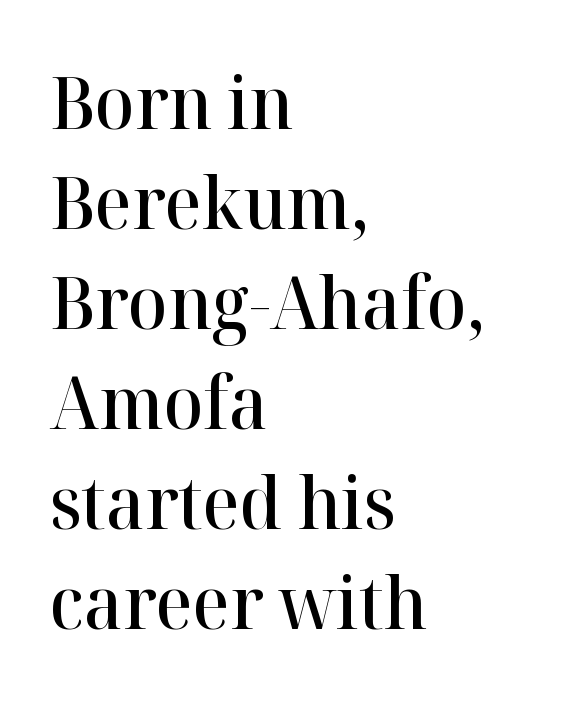
This rendering features lettering with no underline. Nothing unusual about the tracking: characters are spaced as the font intends. All the whitespace from short lines collects on the right. Upright lettering throughout. The font family rendered here belongs to the serif group.
